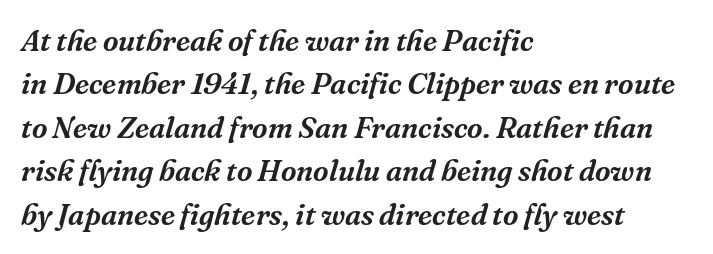
The image shows 30 px serif type, italic (leaning right); set left-aligned, normal line spacing (1.45x), normal letter spacing, not underlined; medium stroke contrast and a medium x-height.
